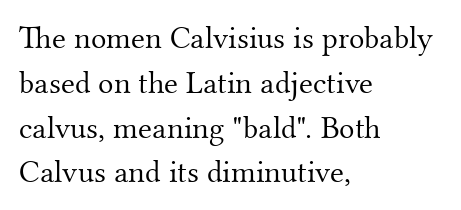
Stroke thickness stays within the range of a standard reading face or lighter. Leading: standard. What kind of face is this? One with serifs. The lines are quadded left. The specimen omits any rule beneath the text block's lines.
